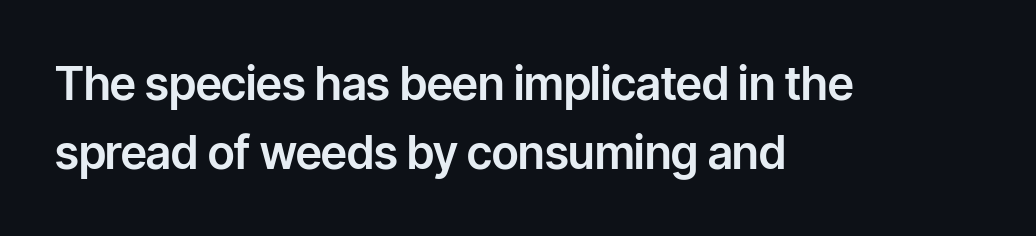
Varying glyph widths throughout — classic text-font behaviour. Compared with typical paragraphs, the rows here are spaced about the same. No extra tracking has been applied to these lines. The strip under each line holds only bare page.
